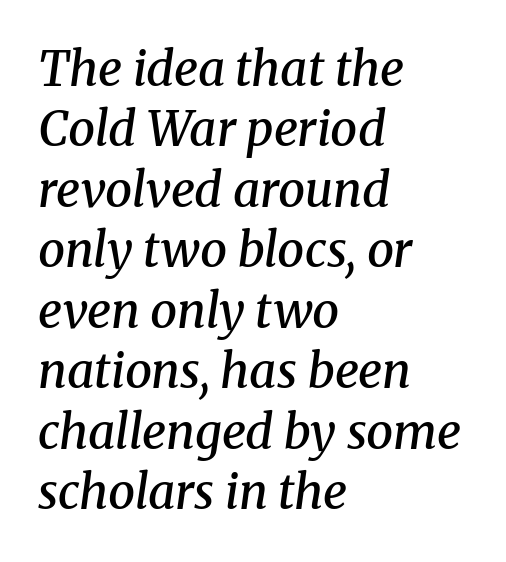
The image shows 48 px semibold serif type, italic (leaning right); set left-aligned, normal line spacing (1.26x), normal letter spacing, not underlined; medium stroke contrast and a medium x-height.
